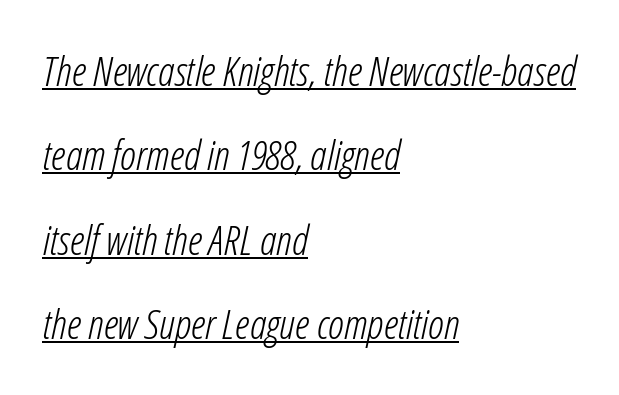
{"italic": "yes", "lean": "right", "slant_degrees": 12, "bold": "no", "weight": "light", "width": "condensed", "stroke_contrast": "low", "x_height": "medium", "monospaced": "no", "underline": "yes", "align": "left", "line_spacing": "loose", "line_spacing_ratio": 2.06, "letter_spacing": "normal", "letter_spacing_em": 0.0, "glyph_px": 41}
